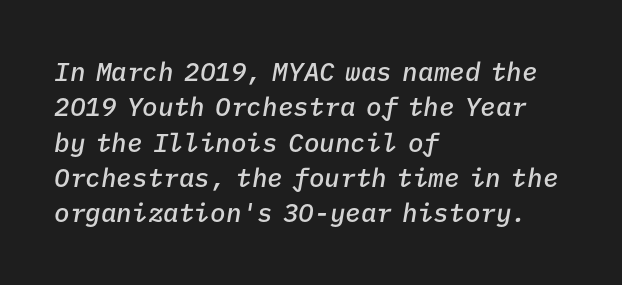
The image shows 26 px text type, italic (leaning right); set left-aligned, normal line spacing (1.36x), normal letter spacing, not underlined.
